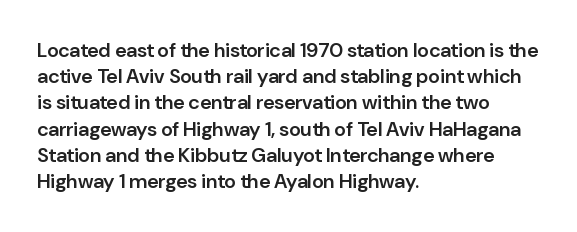
Q: Is the text bold? A: Semi-bold.
Q: Is the text italic (slanted)? A: No, it is upright.
Q: Is the text underlined? A: No.
Q: How is the paragraph aligned? A: Left-aligned.
Q: Is the spacing between letters normal or unusually wide? A: Normal.
Q: Is the spacing between lines tight, normal or loose? A: Normal.
